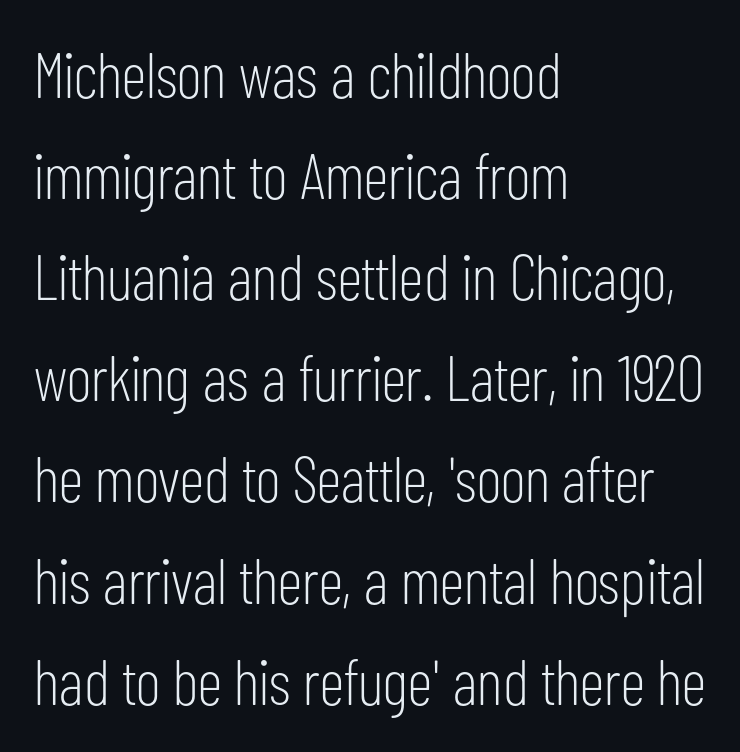
The image shows 64 px light, condensed sans-serif type, upright; set left-aligned, normal line spacing (1.58x), normal letter spacing, not underlined; low stroke contrast and a medium x-height.
